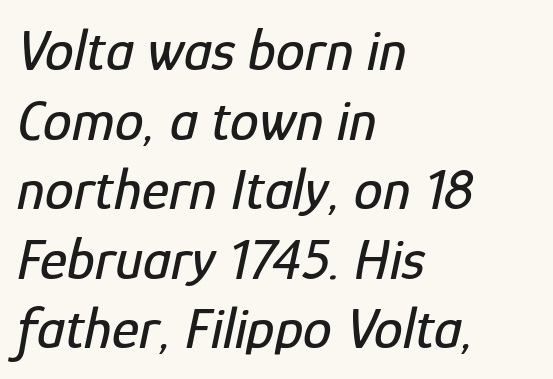
Q: Is the text italic (slanted)? A: Yes, it leans right by about 12 degrees.
Q: Is the text underlined? A: No.
Q: How is the paragraph aligned? A: Left-aligned.
Q: Is the spacing between letters normal or unusually wide? A: Normal.
Q: Width (condensed, normal, or wide)? A: Condensed.
Q: Stroke contrast? A: Low.
Q: x-height? A: Medium.
Q: Monospaced? A: No.
